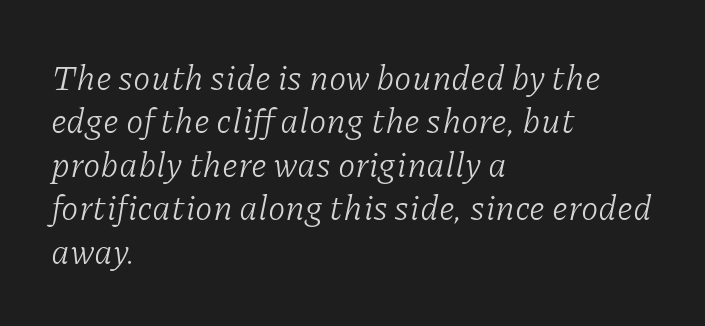
The image shows 35 px light serif type, italic (leaning right); set left-aligned, line spacing 1.24x, normal letter spacing, not underlined; low stroke contrast and a medium x-height.
